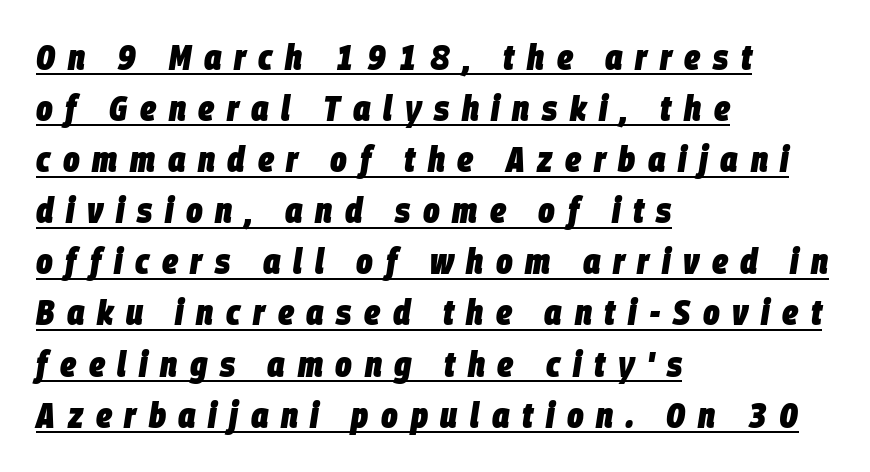
The image shows 35 px heavy, condensed type, italic (leaning right); set left-aligned, normal line spacing (1.46x), unusually wide letter spacing (+0.36 em), underlined; low stroke contrast and a large x-height.
